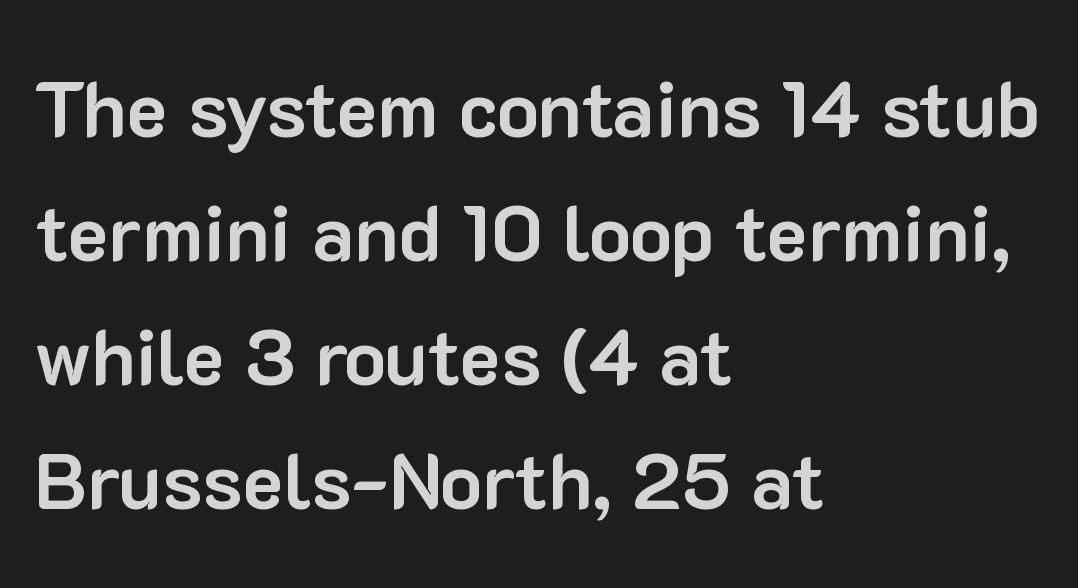
Q: Is the text bold? A: Yes.
Q: Is the text italic (slanted)? A: No, it is upright.
Q: Is the typeface a serif or a sans-serif typeface? A: Sans-serif.
Q: Is the text underlined? A: No.
Q: How is the paragraph aligned? A: Left-aligned.
Q: Is the spacing between letters normal or unusually wide? A: Normal.
Q: Is the spacing between lines tight, normal or loose? A: Normal.
Q: Width (condensed, normal, or wide)? A: Normal.
Q: Stroke contrast? A: Low.
Q: x-height? A: Medium.
Q: Monospaced? A: No.
